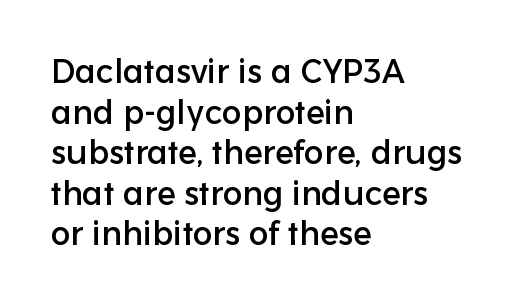
Look at the tracking — it's just the regular setting, nothing added. Any mark beneath the type? The region is blank. Short and long lines alike share a common starting point at left. Tall strokes in this sample are plumb rather than angled.
